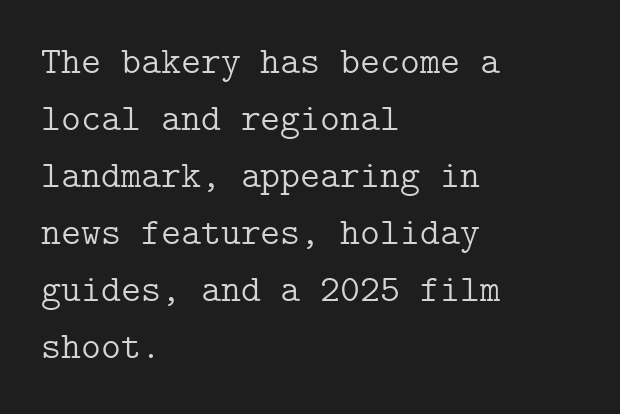
Q: Is the text bold? A: No.
Q: Is the text italic (slanted)? A: No, it is upright.
Q: Is the typeface a serif or a sans-serif typeface? A: Serif.
Q: Is the text underlined? A: No.
Q: How is the paragraph aligned? A: Left-aligned.
Q: Is the spacing between letters normal or unusually wide? A: Normal.
Q: Is the spacing between lines tight, normal or loose? A: Normal.
Q: Width (condensed, normal, or wide)? A: Normal.
Q: Stroke contrast? A: Low.
Q: x-height? A: Medium.
